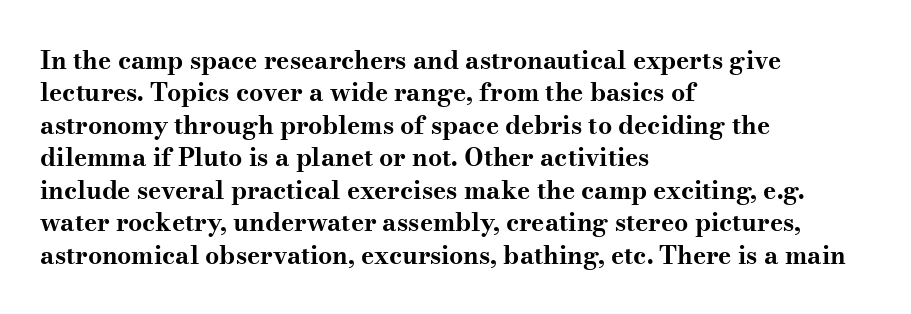
A typesetter would mark this as roman, not italic. The strokes are fattened all the way to bold. Beneath every word, the page is bare. The letters sit at their default tracking, neither squeezed nor spread. Notice how the passage keeps a crisp vertical edge on the left only. The lines sit at an ordinary, default distance from one another.
